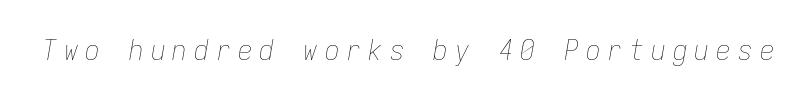
Style check: oblique. The passage shown is typed in a monospace face where columns stay perfectly aligned. Quick note: underline off. A quiet, ordinary-to-light weight characterises the typeface.
